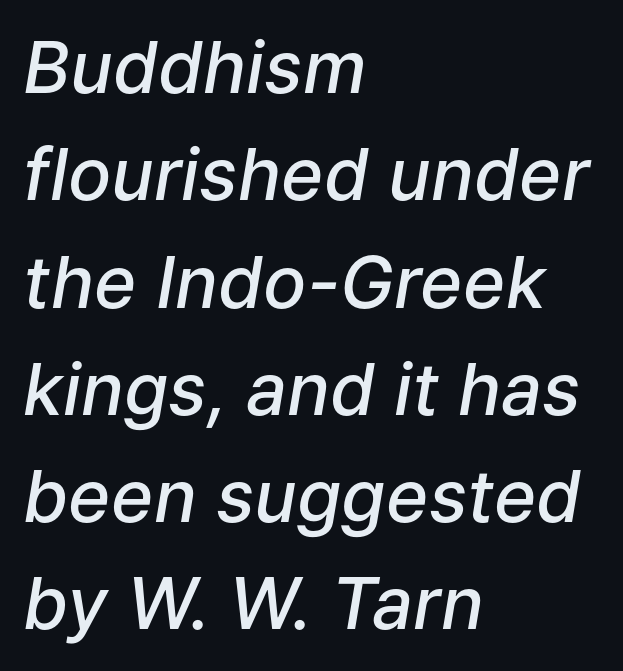
The image shows 72 px semibold type, italic (leaning right); set left-aligned, normal line spacing (1.49x), normal letter spacing, not underlined; low stroke contrast and a medium x-height.
